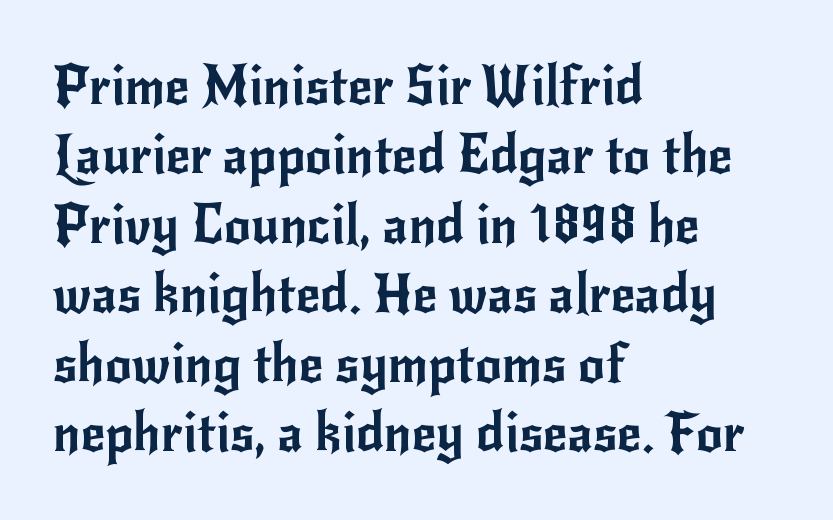
Q: Is the text italic (slanted)? A: No, it is upright.
Q: Is the typeface a serif or a sans-serif typeface? A: Sans-serif.
Q: Is the text underlined? A: No.
Q: How is the paragraph aligned? A: Left-aligned.
Q: Is the spacing between letters normal or unusually wide? A: Normal.
Q: Is the spacing between lines tight, normal or loose? A: Normal.
Q: Width (condensed, normal, or wide)? A: Normal.
Q: Stroke contrast? A: Low.
Q: x-height? A: Small.
Q: Monospaced? A: No.
